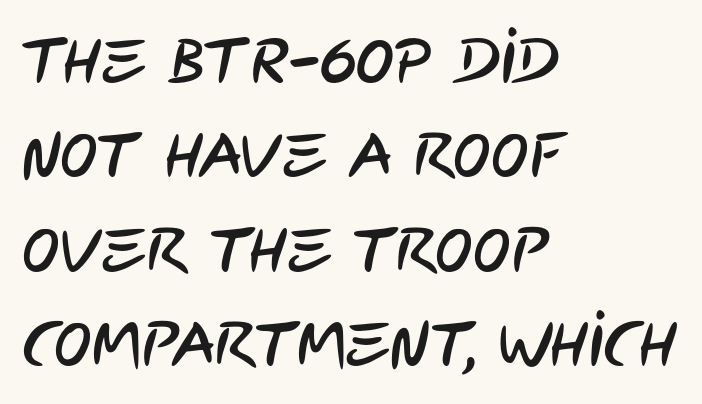
The image shows 63 px condensed sans-serif type; set left-aligned, normal line spacing (1.5x), normal letter spacing, not underlined; low stroke contrast and a large x-height.
